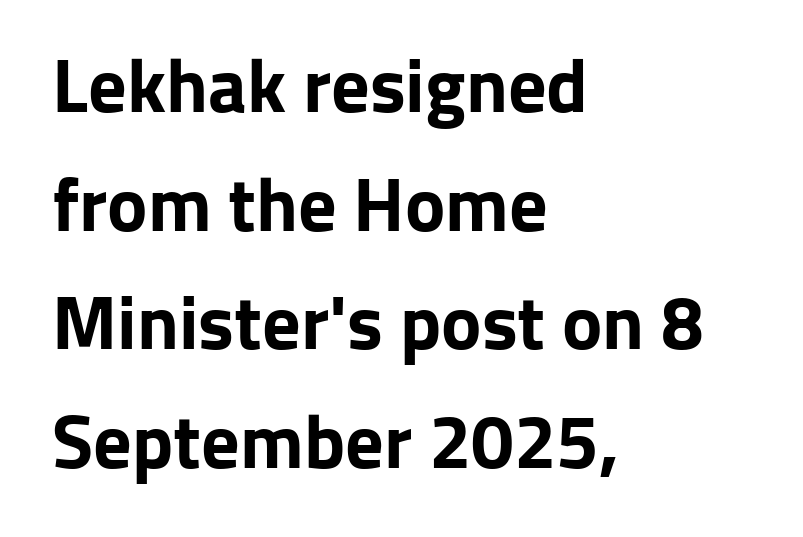
The image shows 76 px bold sans-serif type, upright; set left-aligned, normal line spacing (1.56x), normal letter spacing, not underlined; low stroke contrast and a medium x-height.
